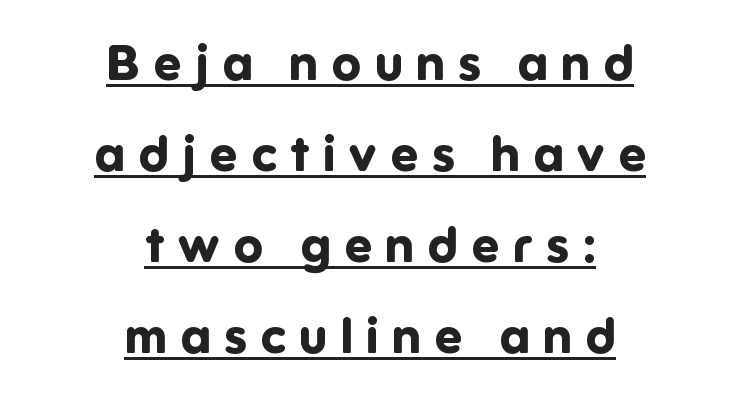
Leftover space on each line is divided equally before and after the words. Does the lettering tilt? It doesn't — this is upright. A full-strength bold gives these letters their thick strokes. Display-style spreading of the glyphs; the letterfit is very open. Every word sits above its own underline.
